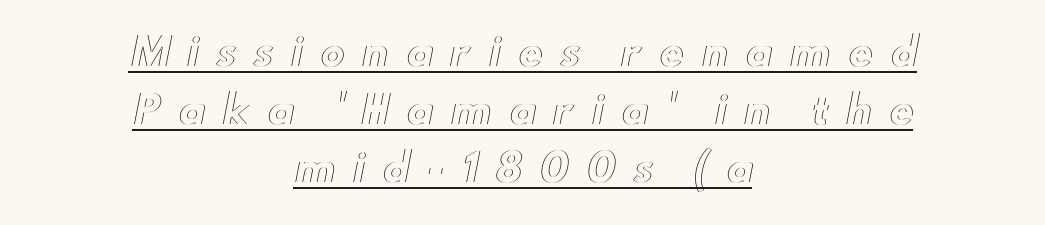
Q: Is the text italic (slanted)? A: Yes.
Q: Is the text underlined? A: Yes.
Q: How is the paragraph aligned? A: Centered.
Q: Is the spacing between letters normal or unusually wide? A: Unusually wide.
Q: Is the spacing between lines tight, normal or loose? A: Normal.
Q: Width (condensed, normal, or wide)? A: Wide.
Q: x-height? A: Small.
Q: Monospaced? A: No.
